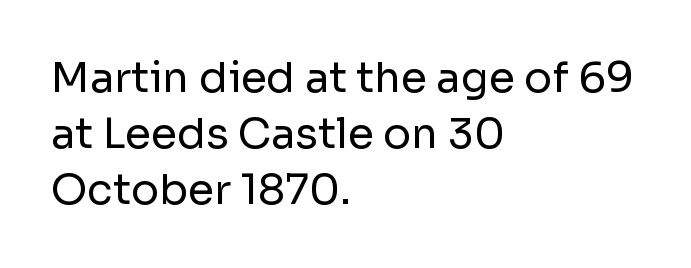
The image shows 42 px regular-weight sans-serif type, upright; set left-aligned, normal line spacing (1.33x), normal letter spacing, not underlined; low stroke contrast and a medium x-height.
